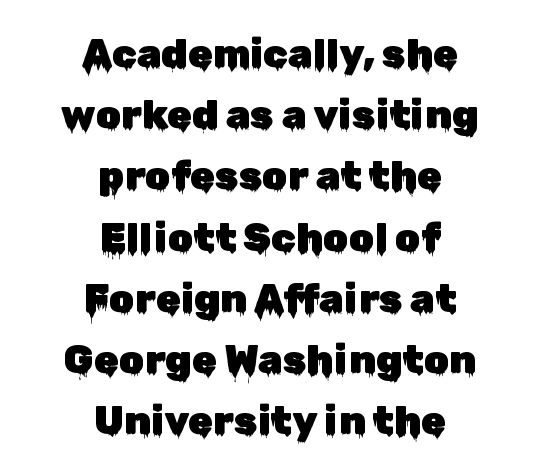
Compared with a flush-left layout, this one balances lines on the center instead. Is this a sans? Yes — the strokes have no serifs. The line-height multiplier appears to be the usual default. Rendered with straight, roman letterforms. Varying glyph widths throughout — classic text-font behaviour.
